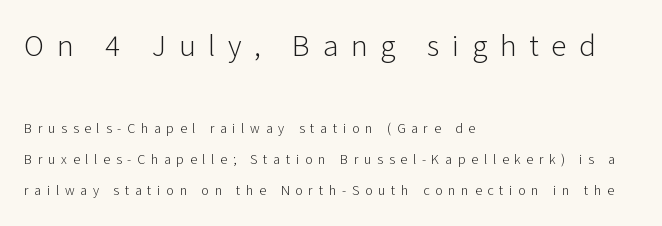
Q: Is the text bold? A: No.
Q: Is the text italic (slanted)? A: No, it is upright.
Q: Is the typeface a serif or a sans-serif typeface? A: Sans-serif.
Q: Is the text underlined? A: No.
Q: How is the paragraph aligned? A: Left-aligned.
Q: Is the spacing between letters normal or unusually wide? A: Unusually wide.
Q: Is the spacing between lines tight, normal or loose? A: Loose.
Q: Which block of text is set in a larger size, the first (top) or the second (bottom)? A: The first (top) one.
Q: Width (condensed, normal, or wide)? A: Normal.
Q: Stroke contrast? A: Low.
Q: x-height? A: Medium.
Q: Monospaced? A: No.
